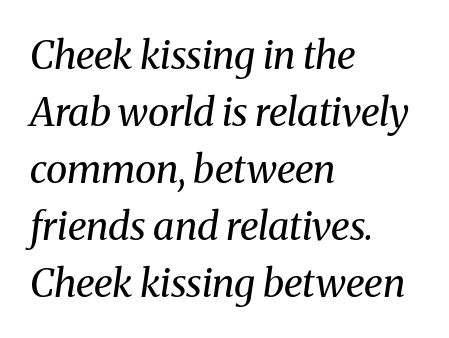
{"serif": "yes", "italic": "yes", "lean": "right", "slant_degrees": 8, "bold": "no", "weight": "regular", "width": "normal", "stroke_contrast": "medium", "x_height": "medium", "monospaced": "no", "underline": "no", "align": "left", "line_spacing": "normal", "line_spacing_ratio": 1.46, "letter_spacing": "normal", "letter_spacing_em": 0.0, "glyph_px": 39}
